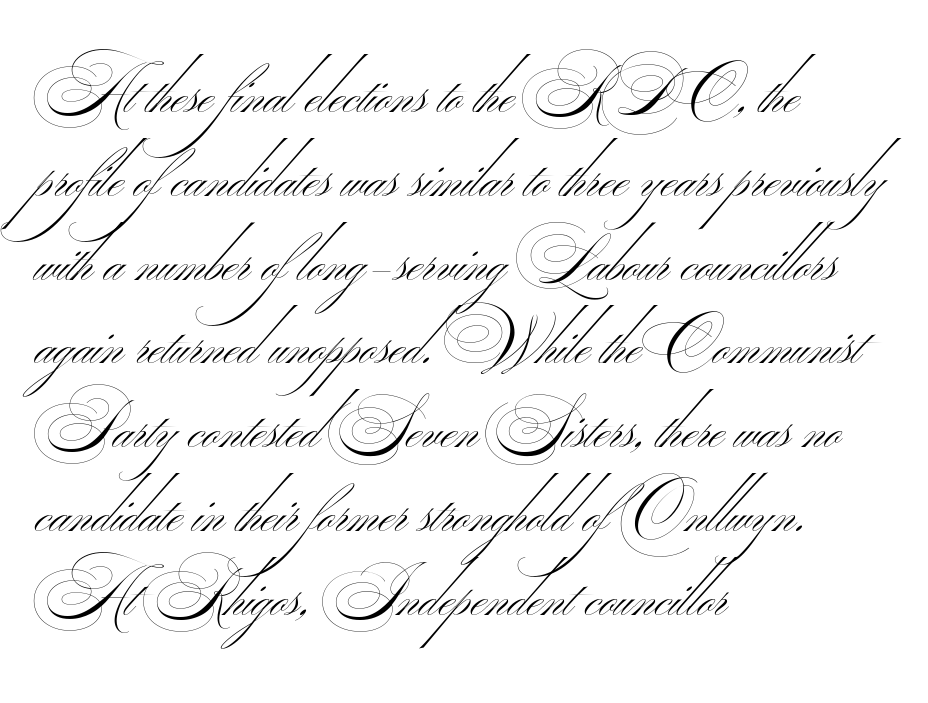
The image shows 66 px thin, wide sans-serif type; set left-aligned, normal line spacing (1.27x), normal letter spacing, not underlined; medium stroke contrast.
